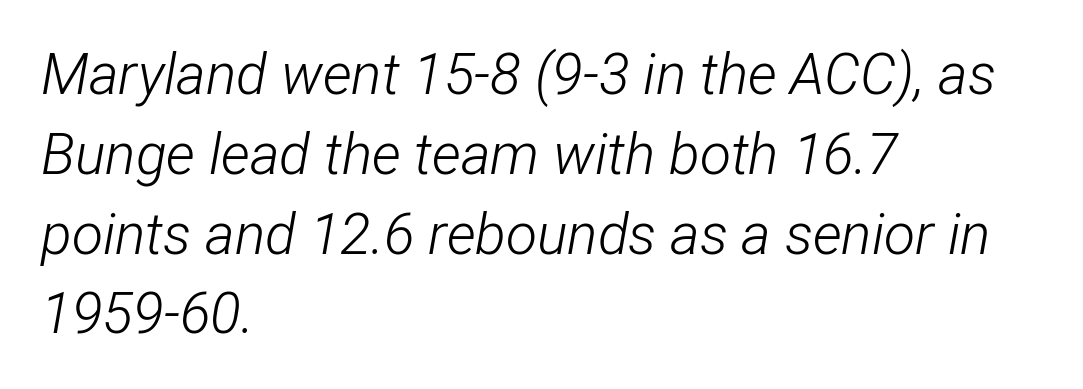
Q: Is the text bold? A: No.
Q: Is the text italic (slanted)? A: Yes, it leans right by about 12 degrees.
Q: Is the text underlined? A: No.
Q: How is the paragraph aligned? A: Left-aligned.
Q: Is the spacing between letters normal or unusually wide? A: Normal.
Q: Is the spacing between lines tight, normal or loose? A: Normal.
Q: Width (condensed, normal, or wide)? A: Condensed.
Q: Stroke contrast? A: Low.
Q: x-height? A: Medium.
Q: Monospaced? A: No.
